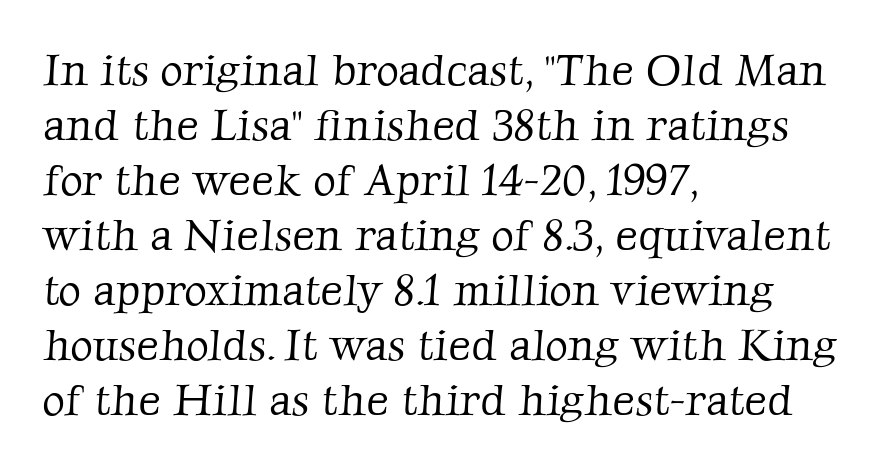
{"serif": "yes", "bold": "no", "weight": "light", "width": "normal", "stroke_contrast": "low", "x_height": "medium", "monospaced": "no", "underline": "no", "align": "left", "line_spacing": "normal", "line_spacing_ratio": 1.25, "letter_spacing": "normal", "letter_spacing_em": 0.0, "glyph_px": 44}
